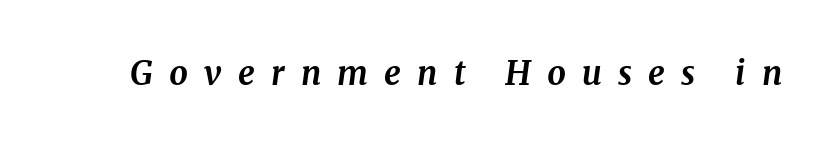
The image shows 33 px bold serif type, italic (leaning right); set unusually wide letter spacing (+0.49 em), not underlined; medium stroke contrast and a medium x-height.
